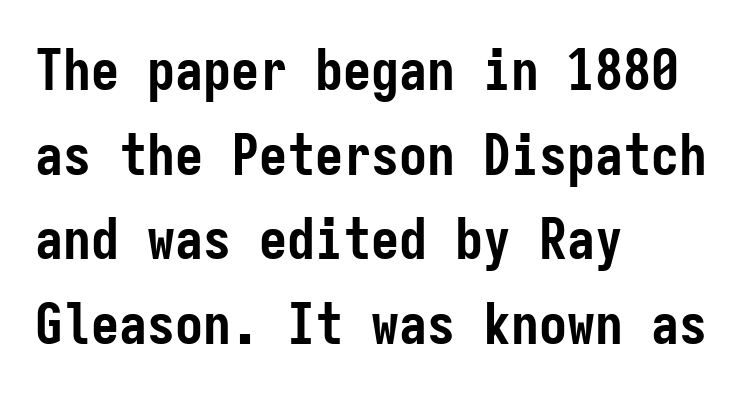
The image shows 56 px semibold, condensed sans-serif type, upright, monospaced; set left-aligned, normal line spacing (1.51x), normal letter spacing, not underlined; low stroke contrast and a medium x-height.
